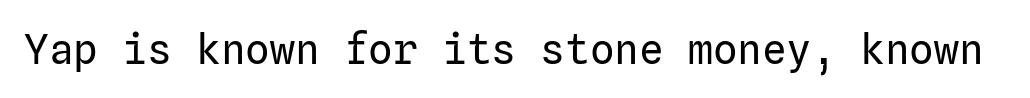
Q: Is the text bold? A: No.
Q: Is the text italic (slanted)? A: No, it is upright.
Q: Is the typeface a serif or a sans-serif typeface? A: Sans-serif.
Q: Is the text underlined? A: No.
Q: Is the spacing between letters normal or unusually wide? A: Normal.
Q: Width (condensed, normal, or wide)? A: Normal.
Q: Stroke contrast? A: Low.
Q: x-height? A: Medium.
